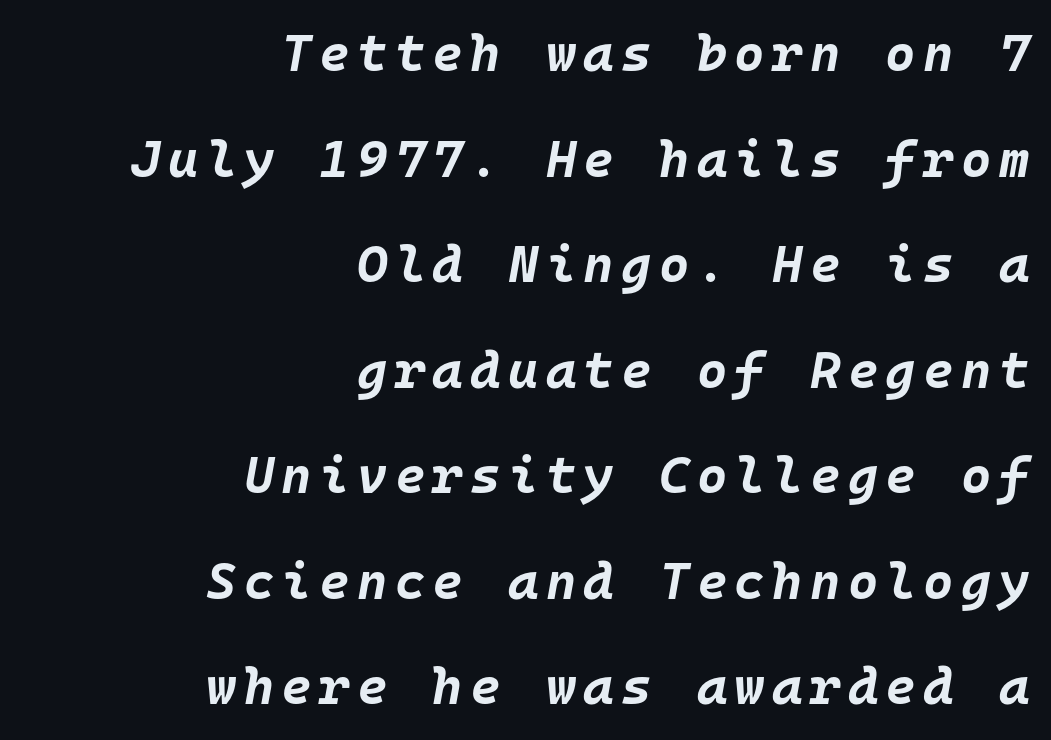
This rendering uses right alignment, leaving the left contour irregular. Rule under the text: the space is simply empty. Weight check: bold — yes, fully. Is this a fixed-width face? Yes — each glyph sits in an identical cell. If you drew a line through each stem, it would be angled.
